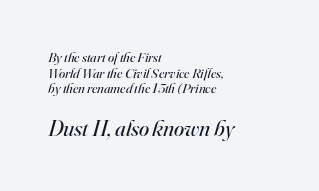
Weight: not bold — regular or lighter. Tracking here is standard; glyphs follow each other at the usual distance. Slant detected: the letters are inclined. The space directly below the letters is spotless.
